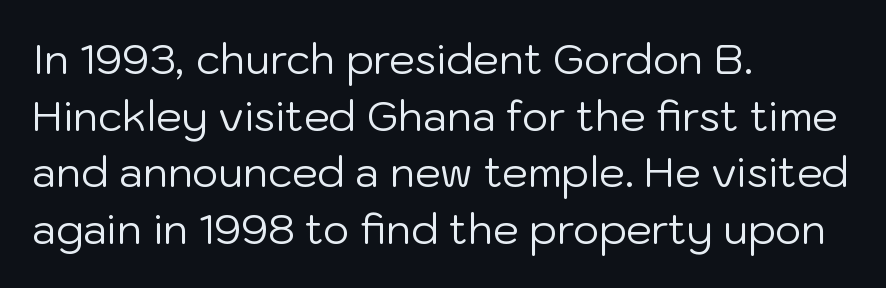
Q: Is the text bold? A: No.
Q: Is the text italic (slanted)? A: No, it is upright.
Q: Is the typeface a serif or a sans-serif typeface? A: Sans-serif.
Q: Is the text underlined? A: No.
Q: How is the paragraph aligned? A: Left-aligned.
Q: Is the spacing between letters normal or unusually wide? A: Normal.
Q: Is the spacing between lines tight, normal or loose? A: Normal.
Q: Width (condensed, normal, or wide)? A: Normal.
Q: Stroke contrast? A: Low.
Q: x-height? A: Medium.
Q: Monospaced? A: No.
